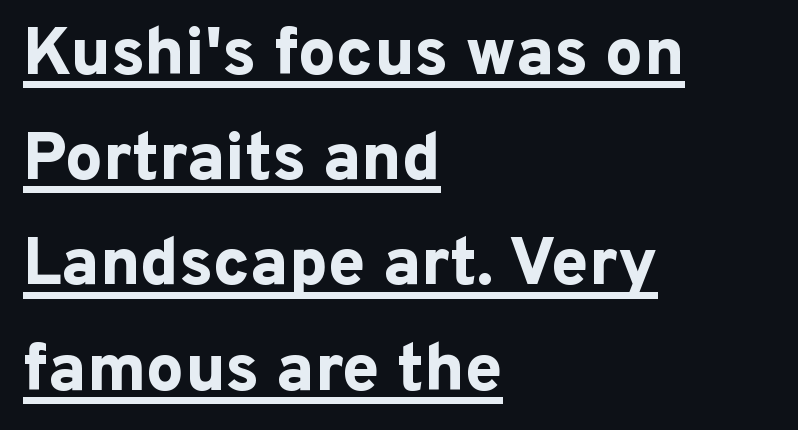
The image shows 67 px bold sans-serif type, upright; set left-aligned, normal line spacing (1.57x), normal letter spacing, underlined; low stroke contrast and a medium x-height.
